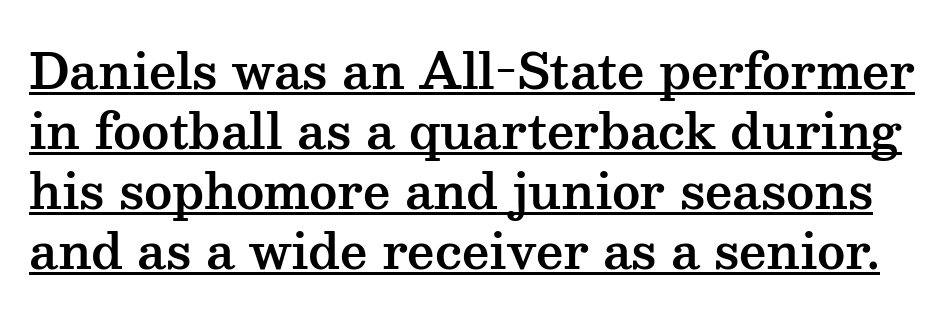
The image shows 48 px wide serif type, upright; set normal line spacing (1.25x), normal letter spacing, underlined; medium stroke contrast and a medium x-height.
